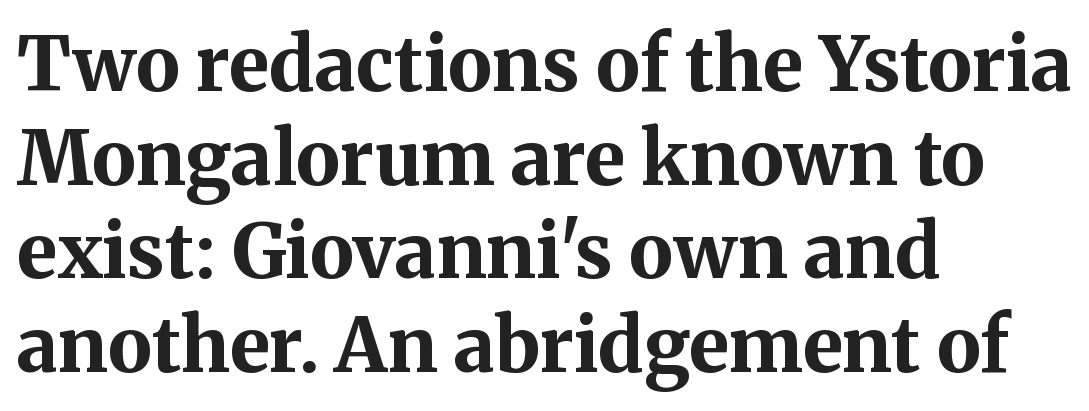
The image shows 75 px bold serif type, upright; set left-aligned, normal line spacing (1.25x), normal letter spacing, not underlined; medium stroke contrast and a medium x-height.
